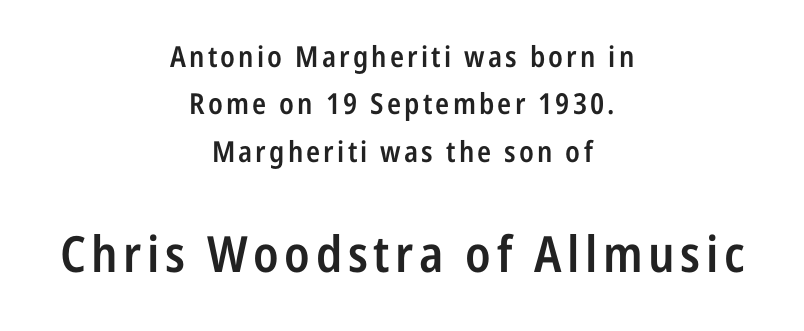
The font family rendered here belongs to the sans-serif group. The lines sit at an ordinary, default distance from one another. The glyphs are unaccompanied by any horizontal stroke below them. Posture: straight, roman, zero tilt.
